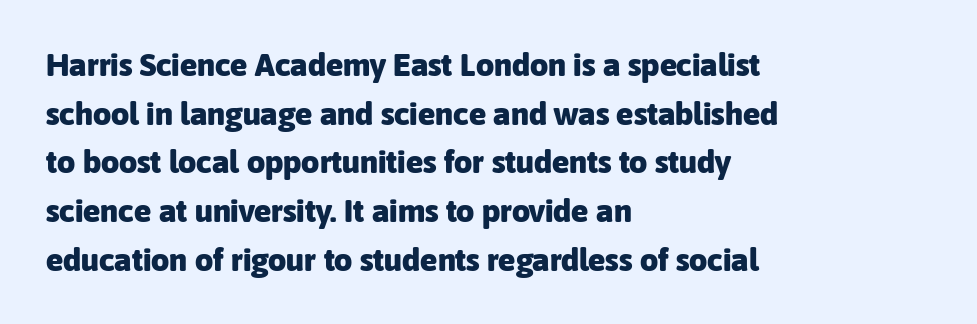
Q: Is the text bold? A: Yes.
Q: Is the text italic (slanted)? A: No, it is upright.
Q: Is the typeface a serif or a sans-serif typeface? A: Sans-serif.
Q: Is the text underlined? A: No.
Q: How is the paragraph aligned? A: Left-aligned.
Q: Is the spacing between letters normal or unusually wide? A: Normal.
Q: Is the spacing between lines tight, normal or loose? A: Normal.
Q: Width (condensed, normal, or wide)? A: Normal.
Q: Stroke contrast? A: Low.
Q: x-height? A: Medium.
Q: Monospaced? A: No.
